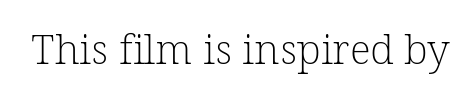
Q: Is the text bold? A: No.
Q: Is the typeface a serif or a sans-serif typeface? A: Serif.
Q: Is the text underlined? A: No.
Q: Is the spacing between letters normal or unusually wide? A: Normal.
Q: Width (condensed, normal, or wide)? A: Normal.
Q: Stroke contrast? A: Low.
Q: x-height? A: Medium.
Q: Monospaced? A: No.
